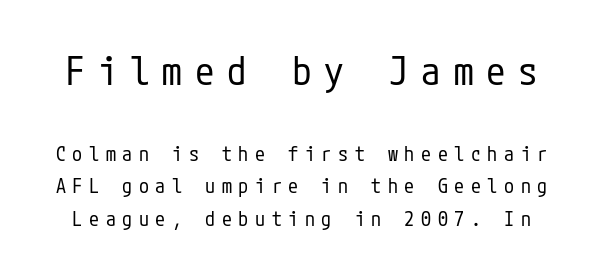
Q: Is the text bold? A: No.
Q: Is the text italic (slanted)? A: No, it is upright.
Q: Is the typeface a serif or a sans-serif typeface? A: Sans-serif.
Q: Is the text underlined? A: No.
Q: Is the spacing between letters normal or unusually wide? A: Unusually wide.
Q: Is the spacing between lines tight, normal or loose? A: Normal.
Q: Which block of text is set in a larger size, the first (top) or the second (bottom)? A: The first (top) one.
Q: Width (condensed, normal, or wide)? A: Condensed.
Q: Stroke contrast? A: Low.
Q: x-height? A: Medium.
